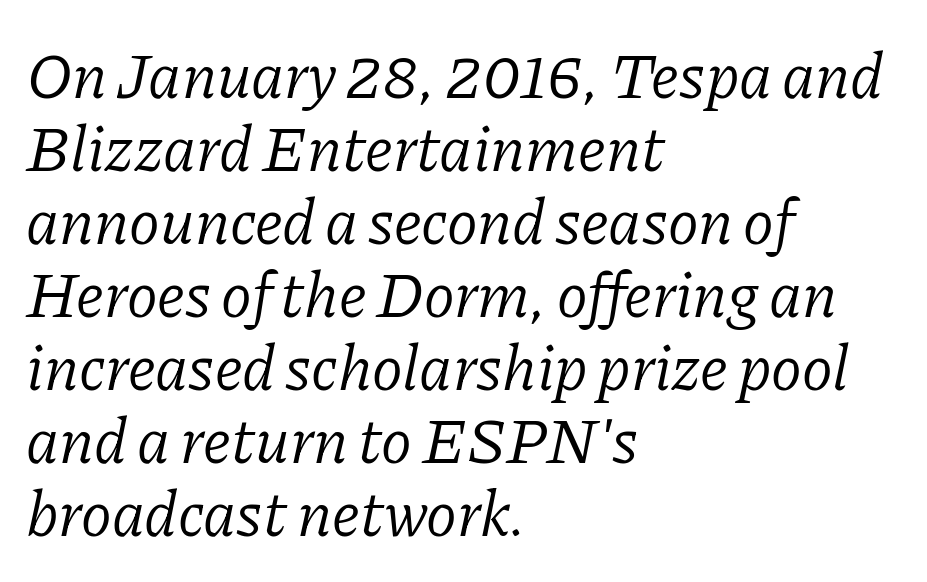
No extra ink here — the face is not bold. Does extra space separate the letters? No, they use regular spacing. In terms of letterform style, serifs are clearly present. One-word summary of the alignment: left.
